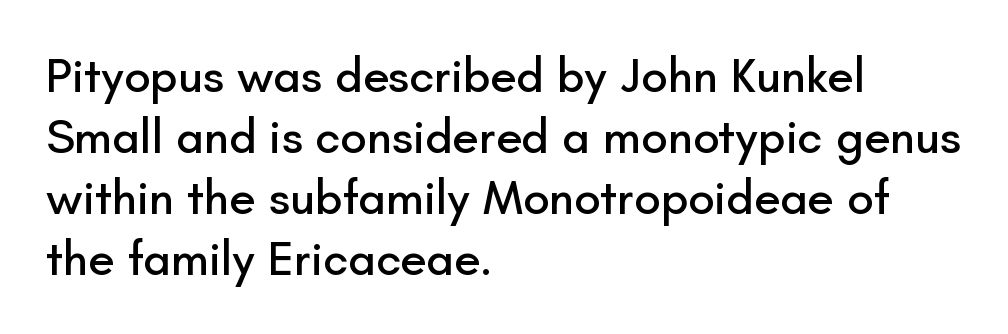
Vertically, the passage feels balanced, rows spaced as you'd expect. You can tell it's not italic because the verticals are truly vertical. The passage is arranged the way most books set body copy — flush left. Spacing verdict: proportional, widths tailored to each character.
